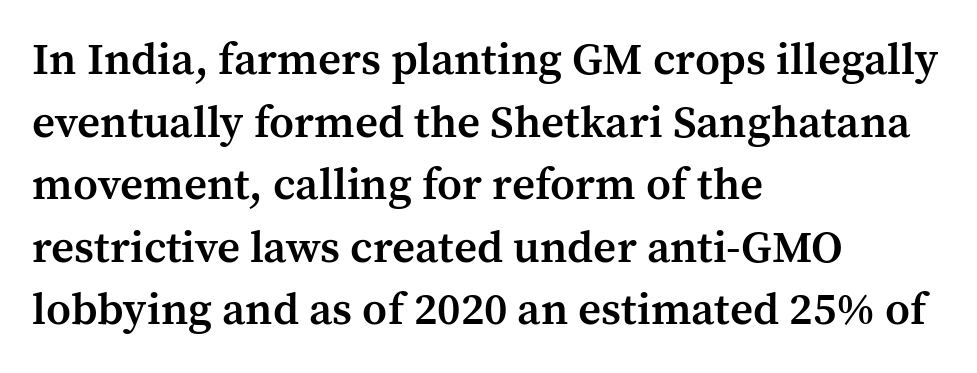
Honestly, the row spacing looks completely unremarkable. Look at the bottom of the vertical strokes: they flare into serifs here. The glyphs are unaccompanied by any horizontal stroke below them. Look at the stroke-to-counter ratio: somewhat heavy, a semibold. What stands out about the letter spacing? Nothing — it is the standard amount.
